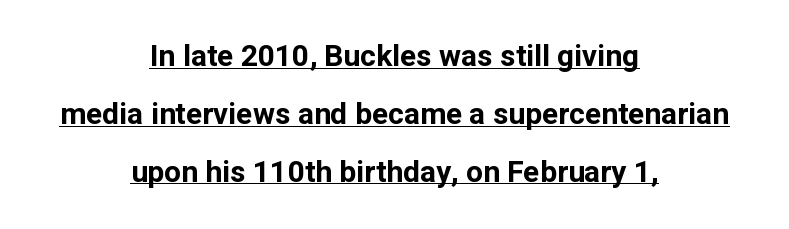
The typography opts for an upright posture over an oblique one. The face used here is proportionally spaced, like ordinary book or web type. Standard letterfit; no display-style spreading of the glyphs. Students, observe: this is what heavily led, spacious text looks like.
